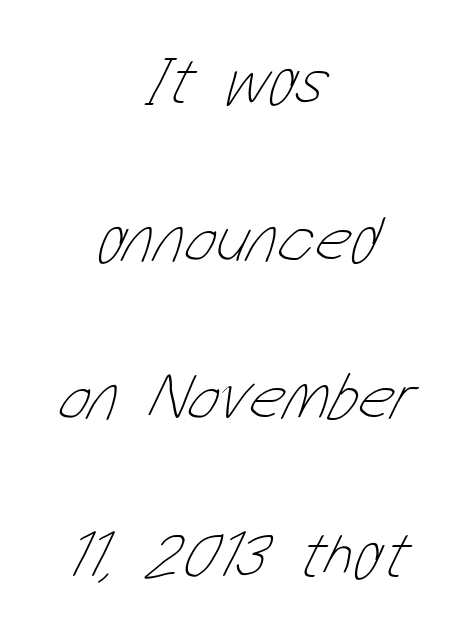
The image shows 67 px thin, condensed type; set centered, loose line spacing (2.36x), normal letter spacing, not underlined; low stroke contrast and a medium x-height.
